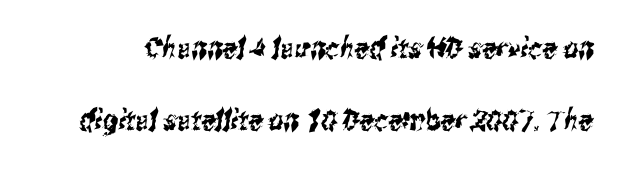
{"serif": "no", "width": "condensed", "stroke_contrast": "medium", "x_height": "medium", "monospaced": "no", "underline": "no", "line_spacing": "loose", "line_spacing_ratio": 2.49, "letter_spacing": "normal", "letter_spacing_em": 0.0, "glyph_px": 29}
